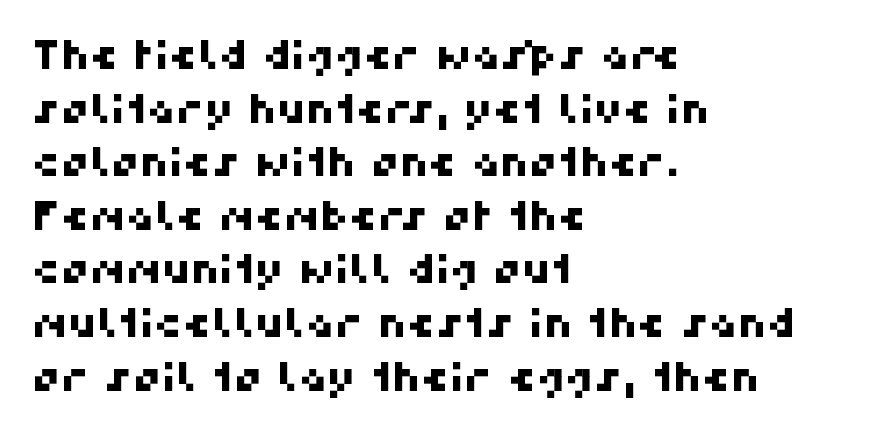
The image shows 40 px sans-serif type; set left-aligned, normal line spacing (1.34x), normal letter spacing, not underlined; high stroke contrast and a medium x-height.
